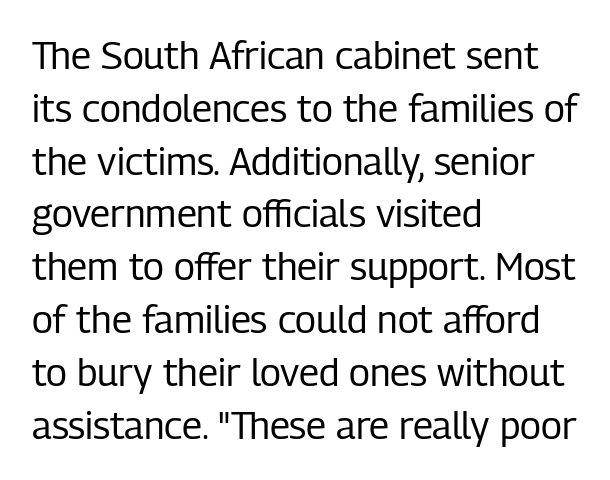
The image shows 38 px regular-weight, condensed sans-serif type, upright; set left-aligned, normal line spacing (1.39x), normal letter spacing, not underlined; low stroke contrast and a medium x-height.
